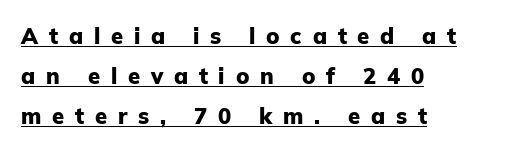
Q: Is the text bold? A: Yes.
Q: Is the text italic (slanted)? A: No, it is upright.
Q: Is the text underlined? A: Yes.
Q: How is the paragraph aligned? A: Left-aligned.
Q: Is the spacing between letters normal or unusually wide? A: Unusually wide.
